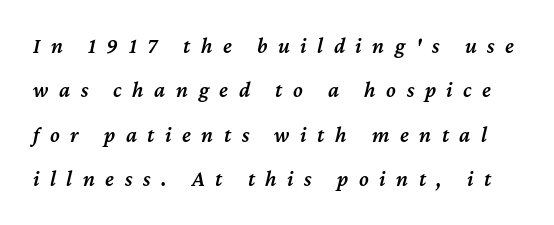
The image shows 22 px text type, italic (leaning right); set loose line spacing (2.02x), unusually wide letter spacing (+0.48 em), not underlined.
